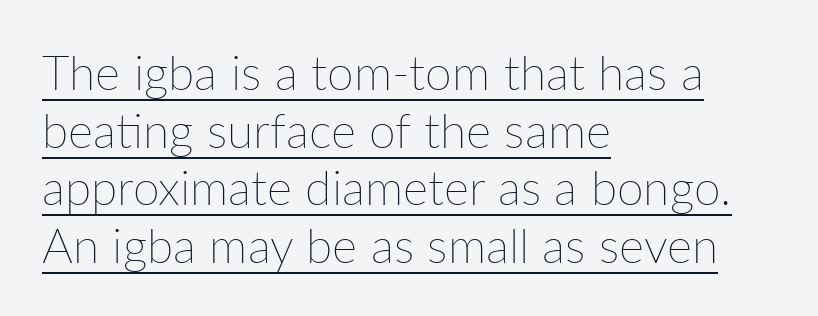
The image shows 48 px thin type, upright; set left-aligned, line spacing 1.2x, normal letter spacing, underlined; low stroke contrast and a medium x-height.
